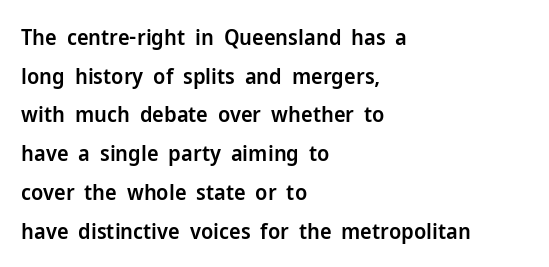
The image shows 22 px text type, upright; set left-aligned, line spacing 1.76x, normal letter spacing, not underlined.
